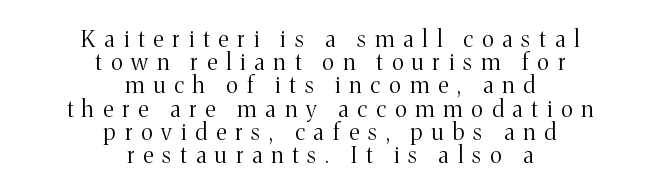
{"italic": "no", "bold": "no", "underline": "no", "align": "center", "line_spacing": "tight", "line_spacing_ratio": 1.01, "letter_spacing": "wide", "letter_spacing_em": 0.39, "glyph_px": 23}
